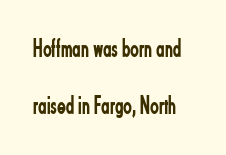
The image shows 26 px text type, upright; set left-aligned, loose line spacing (2.19x), normal letter spacing, not underlined.
